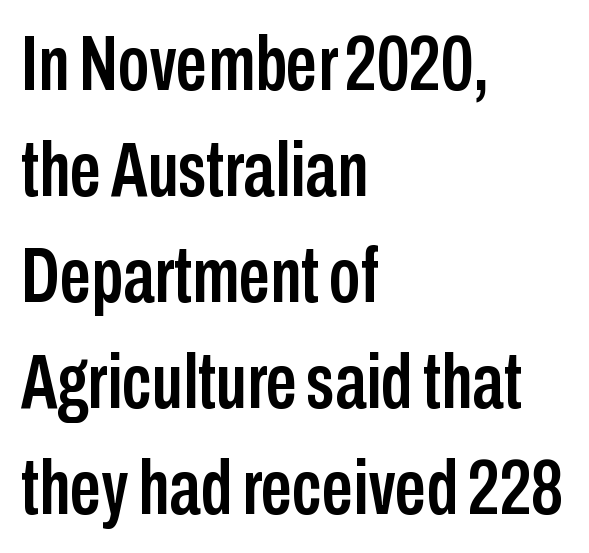
The image shows 78 px condensed sans-serif type, upright; set left-aligned, normal line spacing (1.36x), normal letter spacing, not underlined; low stroke contrast and a medium x-height.
